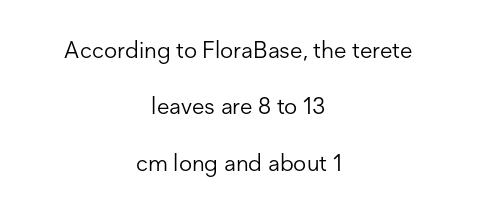
Every stem runs plumb, perpendicular to the baseline. The compositor balanced each line on the midline. The glyphs are unaccompanied by any horizontal stroke below them. The letters look calm and open, with moderate or lighter stems.
